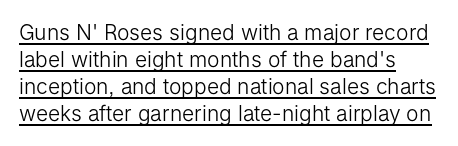
{"italic": "no", "bold": "no", "underline": "yes", "align": "left", "line_spacing": "normal", "line_spacing_ratio": 1.28, "letter_spacing": "normal", "letter_spacing_em": 0.0, "glyph_px": 21}
